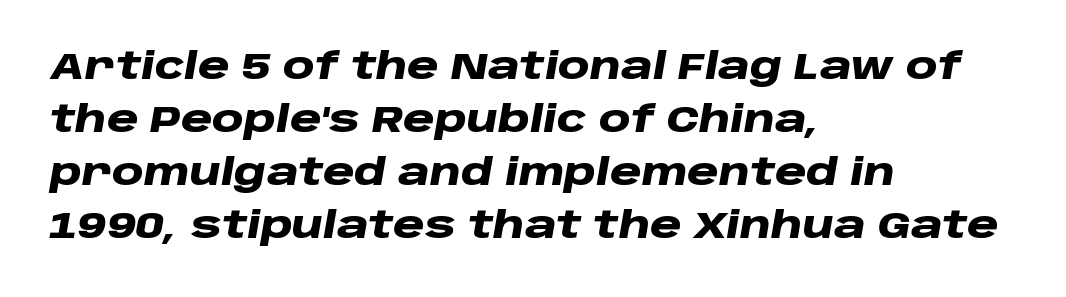
In terms of letterspacing, this is plain default setting. The leading is moderate, giving the passage an even texture. Every character sits at an angle, as italics do. These lines are rendered in a variable-pitch font.
